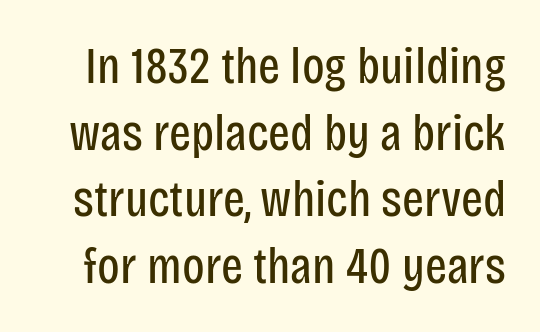
Are there feet on the stems? There aren't — it's a sans. These lines are rendered in a variable-pitch font. Does extra space separate the letters? No, they use regular spacing. The lettering stays uniformly vertical, giving the passage a roman look. The specimen omits any rule beneath the text block's lines.
